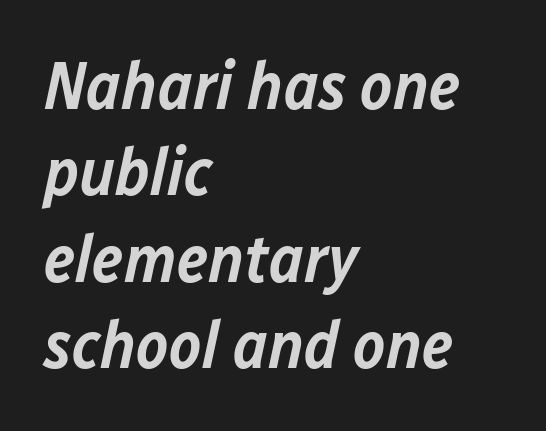
{"italic": "yes", "lean": "right", "slant_degrees": 12, "bold": "semi", "weight": "semibold", "width": "normal", "stroke_contrast": "low", "x_height": "medium", "monospaced": "no", "underline": "no", "align": "left", "line_spacing": "normal", "line_spacing_ratio": 1.27, "letter_spacing": "normal", "letter_spacing_em": 0.0, "glyph_px": 68}
